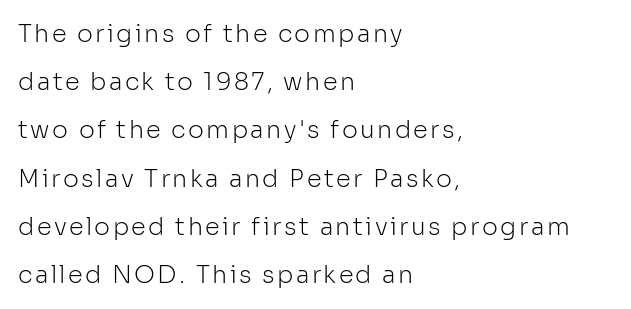
Q: Is the text bold? A: No.
Q: Is the text italic (slanted)? A: No, it is upright.
Q: Is the text underlined? A: No.
Q: How is the paragraph aligned? A: Left-aligned.
Q: Is the spacing between lines tight, normal or loose? A: Loose.
